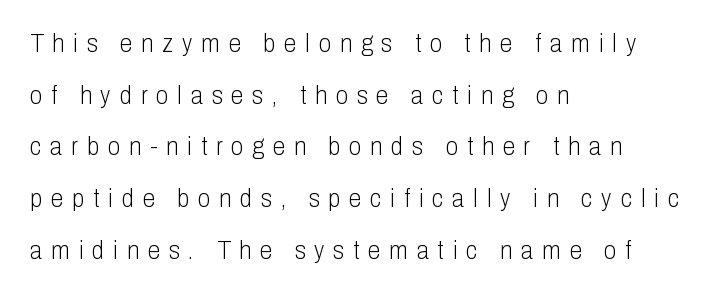
Q: Is the text bold? A: No.
Q: Is the text italic (slanted)? A: No, it is upright.
Q: Is the text underlined? A: No.
Q: How is the paragraph aligned? A: Left-aligned.
Q: Is the spacing between letters normal or unusually wide? A: Unusually wide.
Q: Is the spacing between lines tight, normal or loose? A: Loose.
